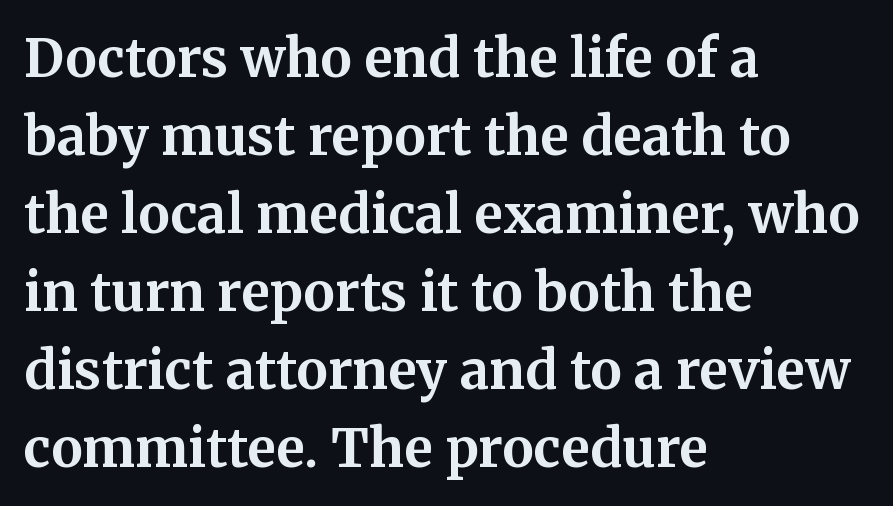
Q: Is the text bold? A: Yes.
Q: Is the text italic (slanted)? A: No, it is upright.
Q: Is the typeface a serif or a sans-serif typeface? A: Serif.
Q: Is the text underlined? A: No.
Q: How is the paragraph aligned? A: Left-aligned.
Q: Is the spacing between letters normal or unusually wide? A: Normal.
Q: Is the spacing between lines tight, normal or loose? A: Normal.
Q: Width (condensed, normal, or wide)? A: Normal.
Q: Stroke contrast? A: Medium.
Q: x-height? A: Medium.
Q: Monospaced? A: No.
